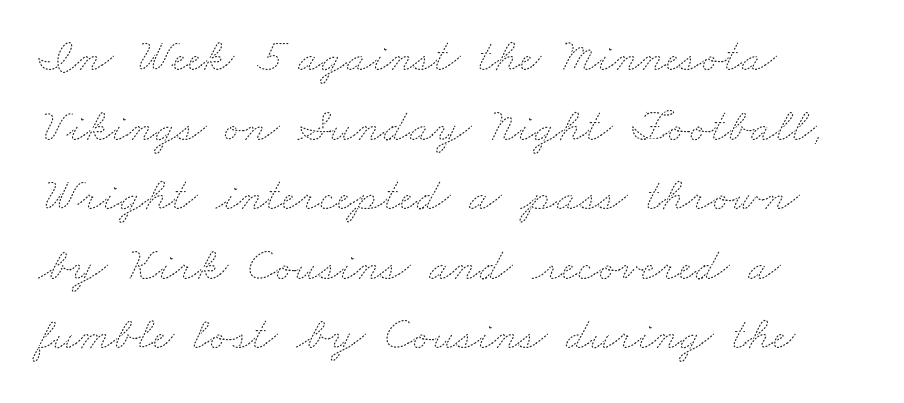
Q: Is the text bold? A: No.
Q: Is the text underlined? A: No.
Q: How is the paragraph aligned? A: Left-aligned.
Q: Is the spacing between letters normal or unusually wide? A: Normal.
Q: Is the spacing between lines tight, normal or loose? A: Normal.
Q: Width (condensed, normal, or wide)? A: Wide.
Q: Stroke contrast? A: Medium.
Q: x-height? A: Small.
Q: Monospaced? A: No.
